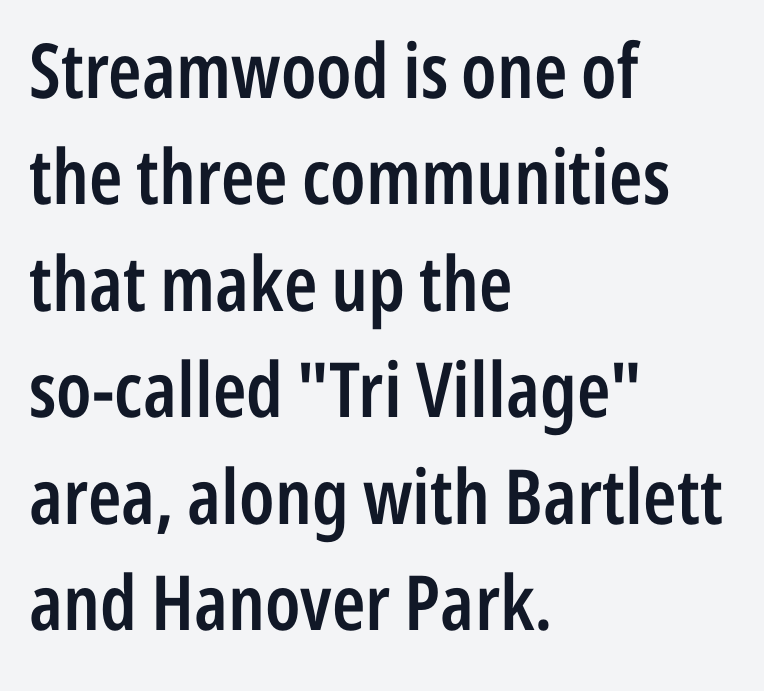
Posture: straight, roman, zero tilt. The typeface chosen for these lines omits serifs. Nobody drew a line under any word here. The horizontal fit of the characters is conventional and even. Set as a demibold, roughly 600 on the weight scale.
